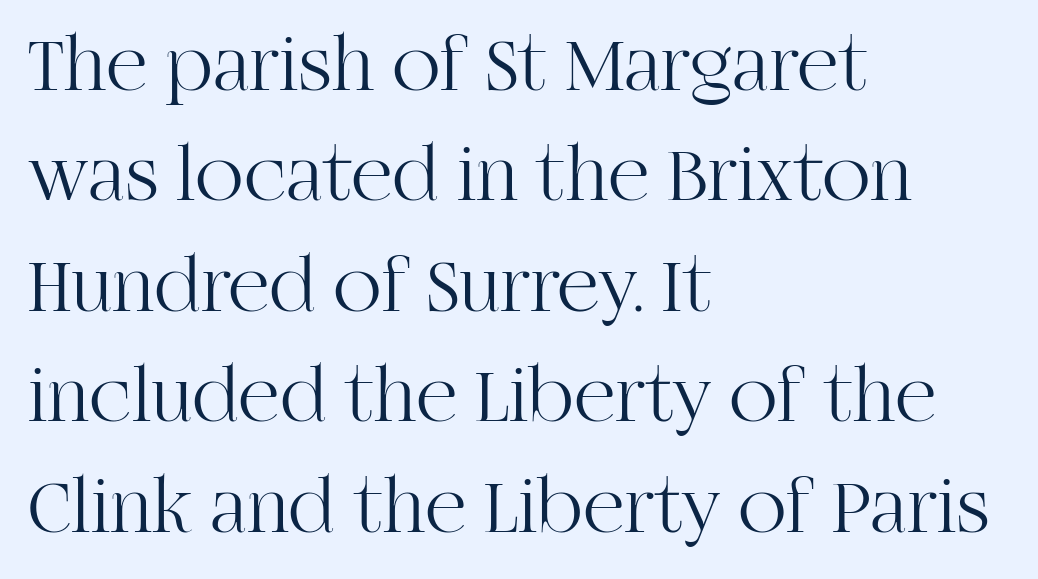
Q: Is the text bold? A: No.
Q: Is the text italic (slanted)? A: No, it is upright.
Q: Is the typeface a serif or a sans-serif typeface? A: Serif.
Q: Is the text underlined? A: No.
Q: How is the paragraph aligned? A: Left-aligned.
Q: Is the spacing between letters normal or unusually wide? A: Normal.
Q: Is the spacing between lines tight, normal or loose? A: Normal.
Q: Width (condensed, normal, or wide)? A: Normal.
Q: Stroke contrast? A: High.
Q: x-height? A: Large.
Q: Monospaced? A: No.
